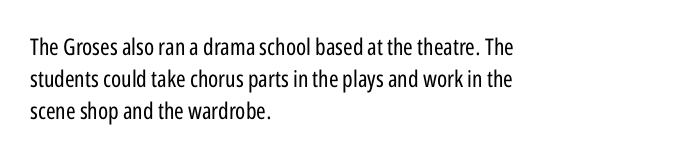
Regarding leading, the lines here are spaced in the standard way. The setting favours the left margin, as ordinary paragraphs usually do. The typeface has the unassuming heft of standard copy or less. The tracking reads as untouched default to a designer's eye. Type without underlining. Vertical strokes here are truly vertical.
